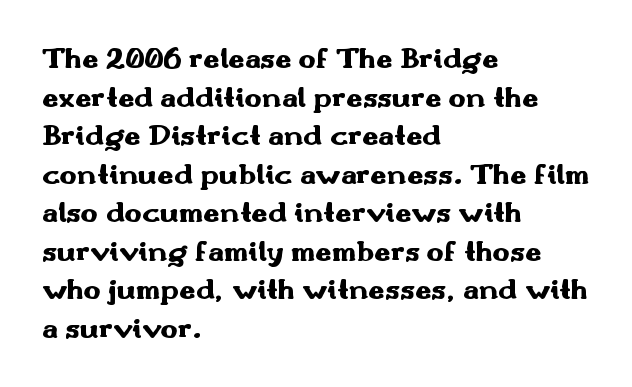
{"serif": "no", "italic": "no", "bold": "yes", "weight": "heavy", "width": "wide", "stroke_contrast": "medium", "x_height": "small", "monospaced": "no", "underline": "no", "align": "left", "line_spacing": "normal", "line_spacing_ratio": 1.33, "letter_spacing": "normal", "letter_spacing_em": 0.0, "glyph_px": 29}
